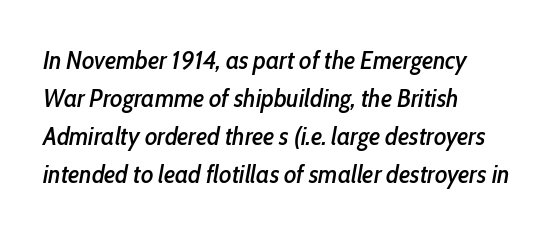
{"italic": "yes", "lean": "right", "slant_degrees": 10, "underline": "no", "align": "left", "line_spacing": "normal", "line_spacing_ratio": 1.46, "letter_spacing": "normal", "letter_spacing_em": 0.0, "glyph_px": 26}
